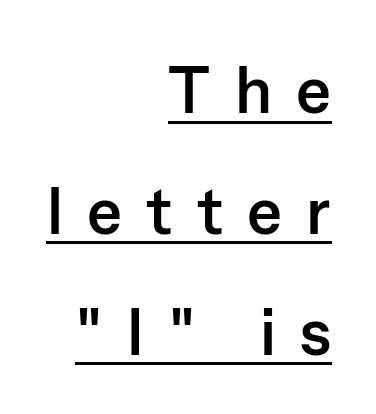
The image shows 66 px semibold sans-serif type, upright; set right-aligned, line spacing 1.83x, unusually wide letter spacing (+0.37 em), underlined; low stroke contrast and a medium x-height.
